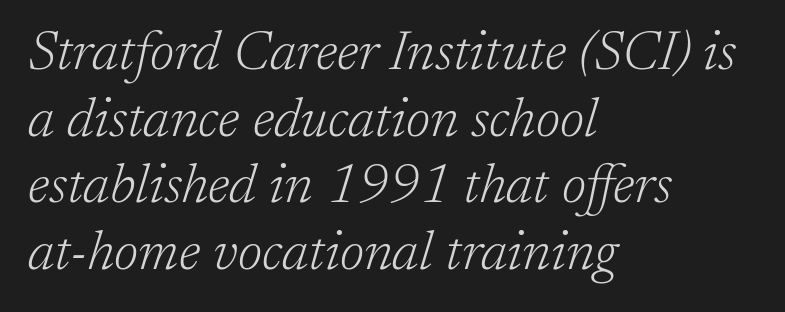
Descender tails drop into unmarked territory. The weight would be labelled regular, book, light, or lighter still. Slant detected: the letters are inclined. The typesetter chose a ragged-right arrangement here.
